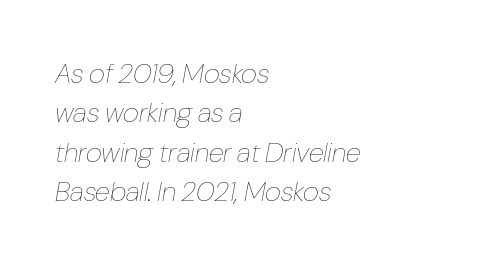
Weight: in the light-to-regular range. Reading down the block, your eye returns to a fixed left position each line. The rendering keeps characters at their native spacing. Check the space under the baseline: it is left empty. The rendering applies a slant to the glyphs.
